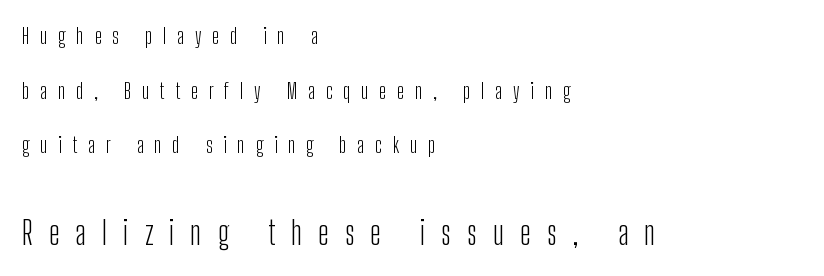
Horizontally, the lines are justified to the leading edge only. Letter spacing: wide. Look at the glyph heights: the lower group is clearly the bigger setting. How would I describe the line gaps? Wide and relaxed. Stroke thickness stays within the range of a standard reading face or lighter. The glyphs are unaccompanied by any horizontal stroke below them.
